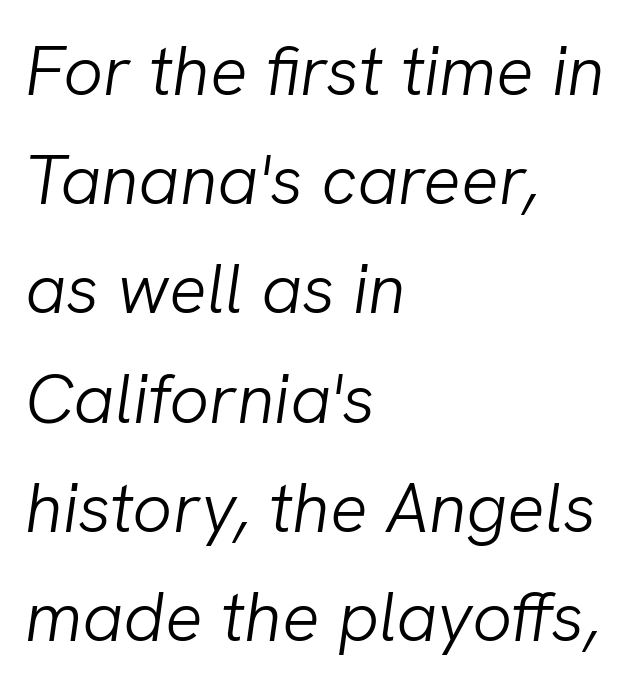
The image shows 70 px light type, italic (leaning right); set left-aligned, normal line spacing (1.56x), normal letter spacing, not underlined; low stroke contrast and a medium x-height.
